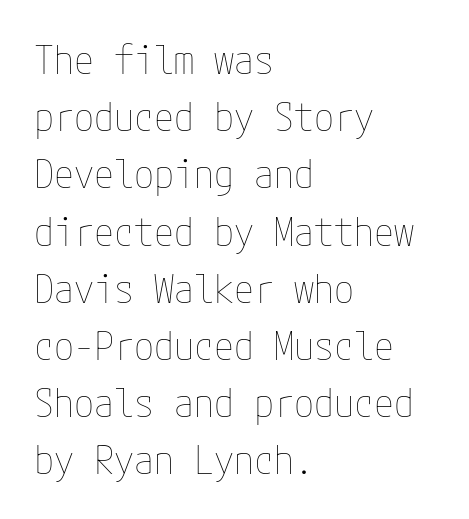
{"italic": "no", "bold": "no", "weight": "thin", "width": "condensed", "stroke_contrast": "low", "x_height": "medium", "underline": "no", "align": "left", "line_spacing": "normal", "line_spacing_ratio": 1.43, "letter_spacing": "normal", "letter_spacing_em": 0.0, "glyph_px": 40}
